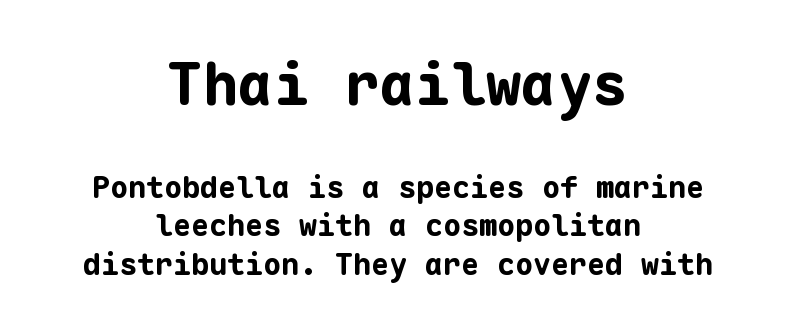
Q: Is the text bold? A: Yes.
Q: Is the text italic (slanted)? A: No, it is upright.
Q: Is the typeface a serif or a sans-serif typeface? A: Sans-serif.
Q: Is the text underlined? A: No.
Q: How is the paragraph aligned? A: Centered.
Q: Is the spacing between letters normal or unusually wide? A: Normal.
Q: Is the spacing between lines tight, normal or loose? A: Normal.
Q: Which block of text is set in a larger size, the first (top) or the second (bottom)? A: The first (top) one.
Q: Width (condensed, normal, or wide)? A: Normal.
Q: Stroke contrast? A: Low.
Q: x-height? A: Medium.
Q: Monospaced? A: Yes.
